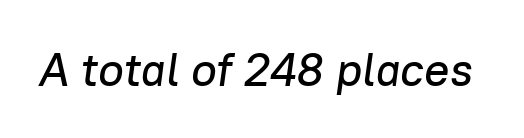
The image shows 47 px text type, italic (leaning right); set normal letter spacing, not underlined; low stroke contrast and a medium x-height.
